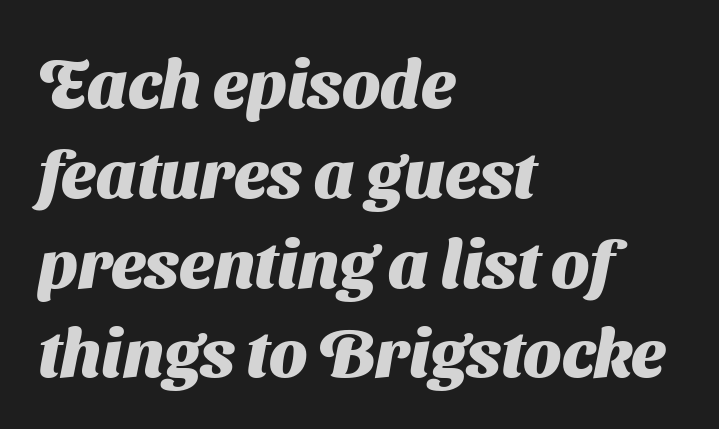
Q: Is the text bold? A: Yes.
Q: Is the typeface a serif or a sans-serif typeface? A: Sans-serif.
Q: Is the text underlined? A: No.
Q: How is the paragraph aligned? A: Left-aligned.
Q: Is the spacing between letters normal or unusually wide? A: Normal.
Q: Is the spacing between lines tight, normal or loose? A: Normal.
Q: Width (condensed, normal, or wide)? A: Normal.
Q: Stroke contrast? A: Medium.
Q: x-height? A: Medium.
Q: Monospaced? A: No.
